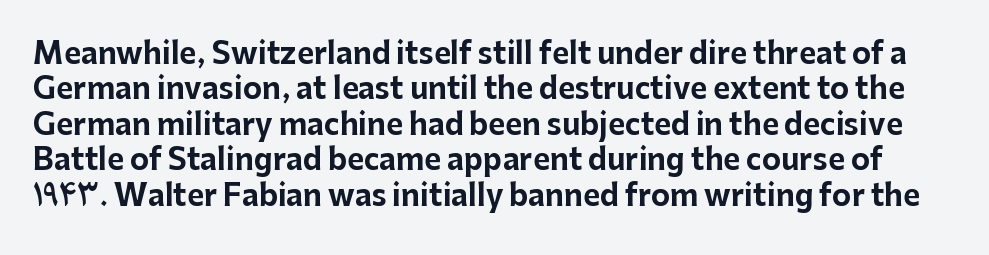
{"serif": "no", "italic": "no", "bold": "yes", "weight": "bold", "width": "normal", "stroke_contrast": "low", "x_height": "medium", "monospaced": "no", "underline": "no", "line_spacing_ratio": 1.22, "letter_spacing": "normal", "letter_spacing_em": 0.0, "glyph_px": 29}
